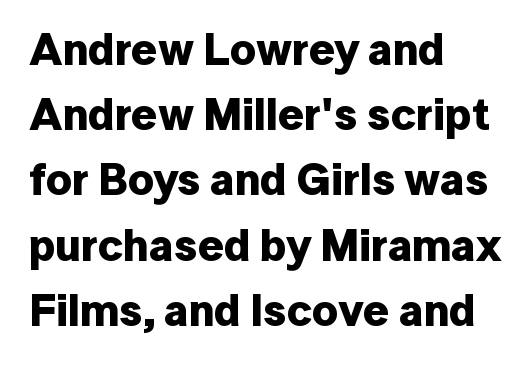
Q: Is the text bold? A: Yes.
Q: Is the text italic (slanted)? A: No, it is upright.
Q: Is the typeface a serif or a sans-serif typeface? A: Sans-serif.
Q: Is the text underlined? A: No.
Q: How is the paragraph aligned? A: Left-aligned.
Q: Is the spacing between letters normal or unusually wide? A: Normal.
Q: Is the spacing between lines tight, normal or loose? A: Normal.
Q: Width (condensed, normal, or wide)? A: Normal.
Q: Stroke contrast? A: Low.
Q: x-height? A: Medium.
Q: Monospaced? A: No.
